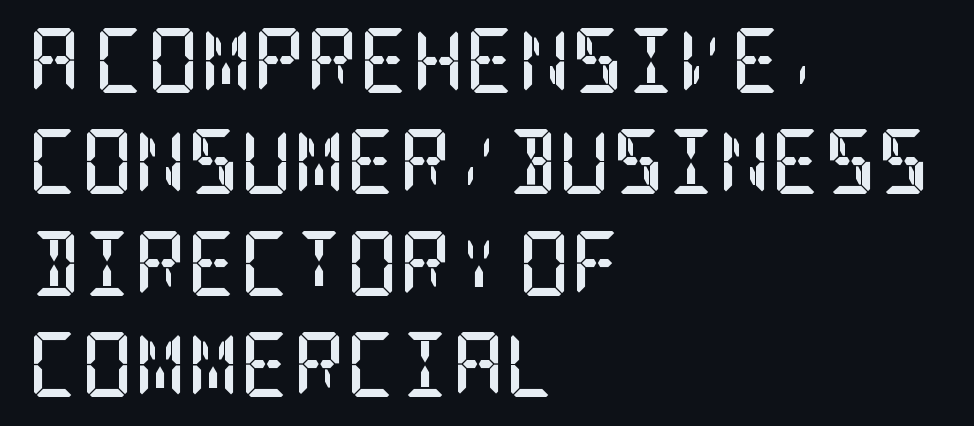
Q: Is the text bold? A: Yes.
Q: Is the text italic (slanted)? A: No, it is upright.
Q: Is the typeface a serif or a sans-serif typeface? A: Serif.
Q: Is the text underlined? A: No.
Q: How is the paragraph aligned? A: Left-aligned.
Q: Is the spacing between letters normal or unusually wide? A: Normal.
Q: Is the spacing between lines tight, normal or loose? A: Normal.
Q: Width (condensed, normal, or wide)? A: Condensed.
Q: Stroke contrast? A: Low.
Q: x-height? A: Large.
